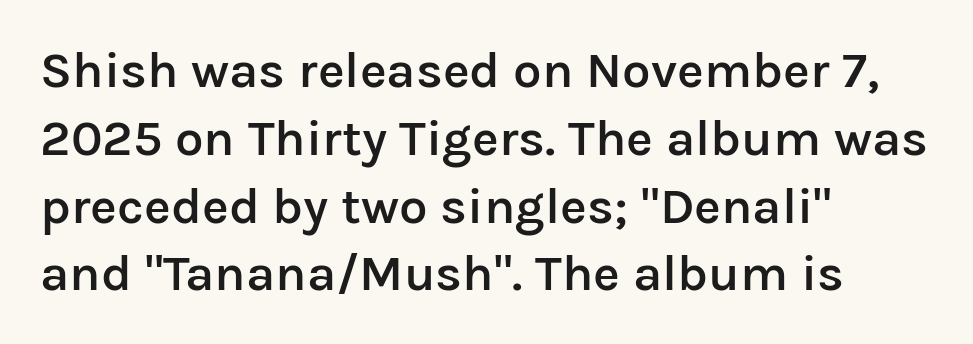
Q: Is the text bold? A: Semi-bold.
Q: Is the text italic (slanted)? A: No, it is upright.
Q: Is the typeface a serif or a sans-serif typeface? A: Sans-serif.
Q: Is the text underlined? A: No.
Q: How is the paragraph aligned? A: Left-aligned.
Q: Is the spacing between letters normal or unusually wide? A: Normal.
Q: Is the spacing between lines tight, normal or loose? A: Normal.
Q: Width (condensed, normal, or wide)? A: Normal.
Q: Stroke contrast? A: Low.
Q: x-height? A: Medium.
Q: Monospaced? A: No.
